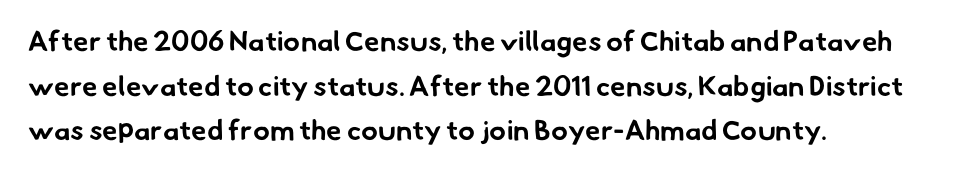
{"serif": "no", "bold": "yes", "weight": "bold", "width": "normal", "stroke_contrast": "low", "x_height": "small", "monospaced": "no", "underline": "no", "align": "left", "line_spacing": "normal", "line_spacing_ratio": 1.59, "letter_spacing": "normal", "letter_spacing_em": 0.0, "glyph_px": 28}
